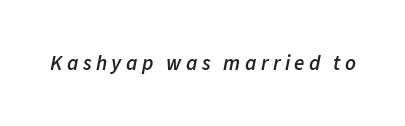
Q: Is the text bold? A: Semi-bold.
Q: Is the text italic (slanted)? A: Yes, it leans right by about 11 degrees.
Q: Is the text underlined? A: No.
Q: Is the spacing between letters normal or unusually wide? A: Unusually wide.
